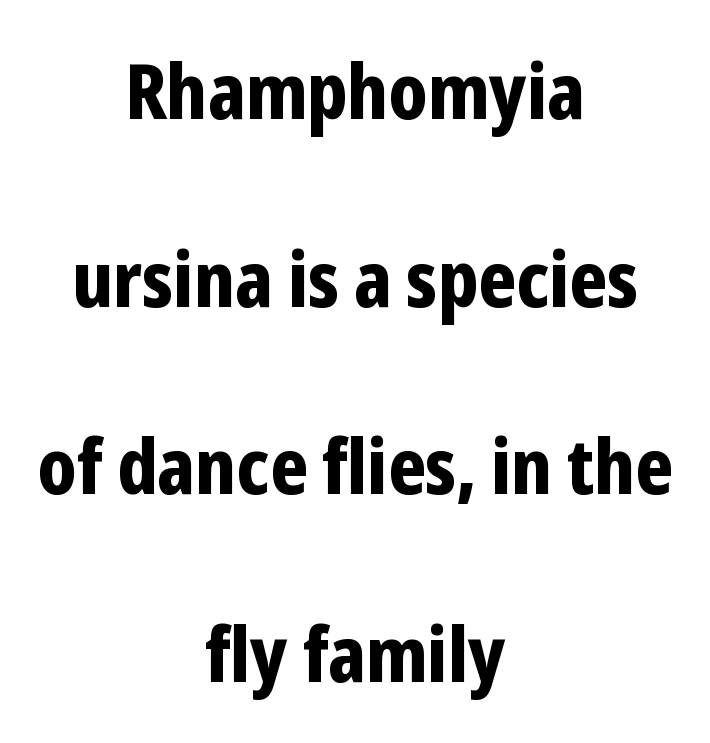
{"serif": "no", "italic": "no", "bold": "yes", "weight": "bold", "width": "condensed", "stroke_contrast": "low", "x_height": "medium", "monospaced": "no", "underline": "no", "align": "center", "line_spacing": "loose", "line_spacing_ratio": 2.47, "letter_spacing": "normal", "letter_spacing_em": 0.0, "glyph_px": 76}
